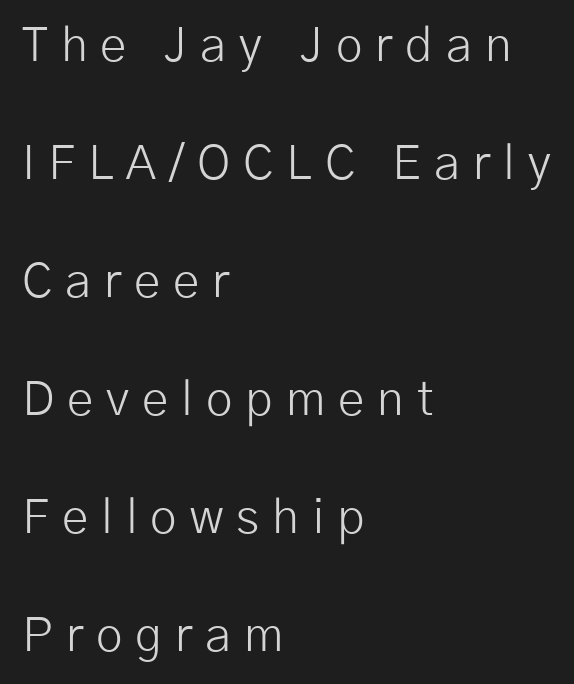
The image shows 48 px light sans-serif type, upright; set left-aligned, loose line spacing (2.46x), unusually wide letter spacing (+0.27 em), not underlined; low stroke contrast and a medium x-height.
